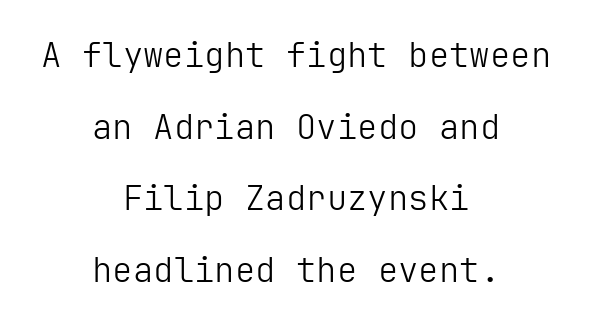
Nothing unusual about the tracking: characters are spaced as the font intends. Typeset on center — no edge is straight. Letterform terminals end flat and unadorned throughout the passage. Weight: in the light-to-regular range. The passage shown stacks its lines with a broad gap. The lettering holds an erect, upright posture throughout.
